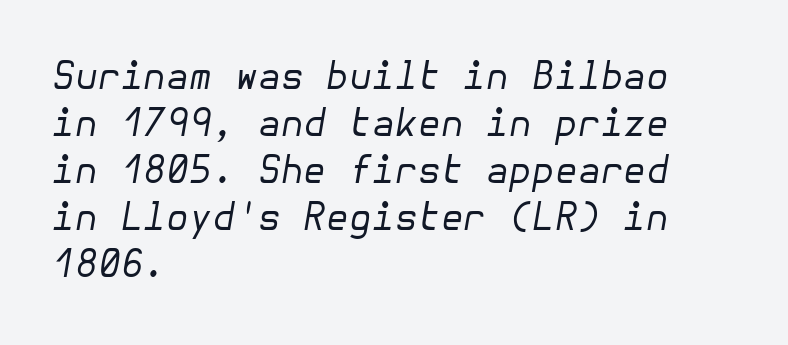
Underlining? Definitely not there. Here the glyphs are tracked normally, forming tight word shapes. Line spacing here is normal. Every row of glyphs begins at an identical x-position on the left.
